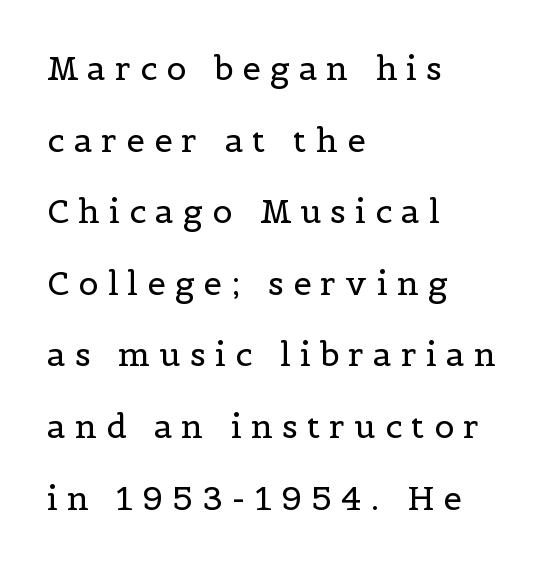
The image shows 33 px regular-weight serif type, upright; set left-aligned, loose line spacing (2.17x), unusually wide letter spacing (+0.28 em), not underlined; a medium x-height.
